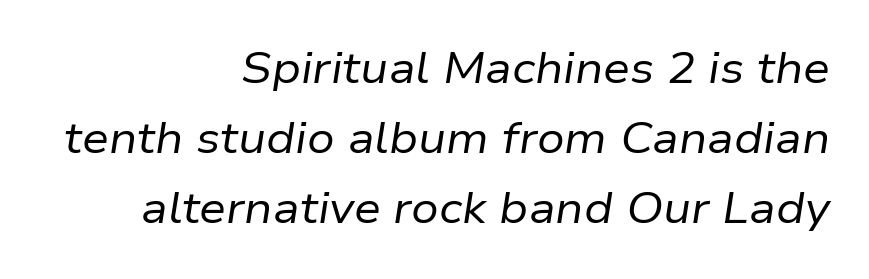
Q: Is the text bold? A: No.
Q: Is the text italic (slanted)? A: Yes, it leans right by about 9 degrees.
Q: Is the text underlined? A: No.
Q: How is the paragraph aligned? A: Right-aligned.
Q: Is the spacing between letters normal or unusually wide? A: Normal.
Q: Is the spacing between lines tight, normal or loose? A: Normal.
Q: Width (condensed, normal, or wide)? A: Normal.
Q: Stroke contrast? A: Low.
Q: x-height? A: Medium.
Q: Monospaced? A: No.
